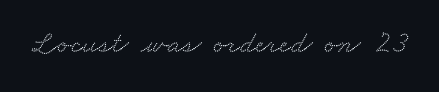
The image shows 31 px wide serif type; set normal letter spacing, not underlined; medium stroke contrast and a small x-height.
